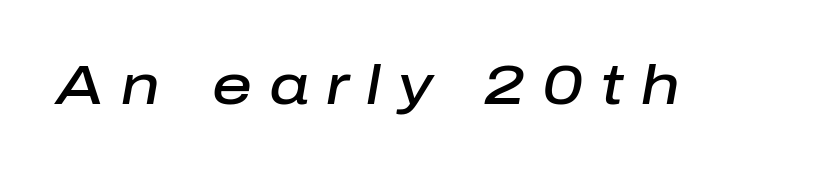
Q: Is the text bold? A: Semi-bold.
Q: Is the text italic (slanted)? A: Yes, it leans right by about 10 degrees.
Q: Is the text underlined? A: No.
Q: Is the spacing between letters normal or unusually wide? A: Unusually wide.
Q: Width (condensed, normal, or wide)? A: Normal.
Q: Stroke contrast? A: Low.
Q: x-height? A: Medium.
Q: Monospaced? A: No.
